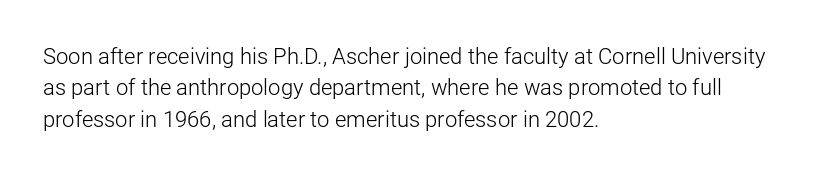
The image shows 22 px text type, upright; set left-aligned, normal line spacing (1.43x), normal letter spacing, not underlined.
